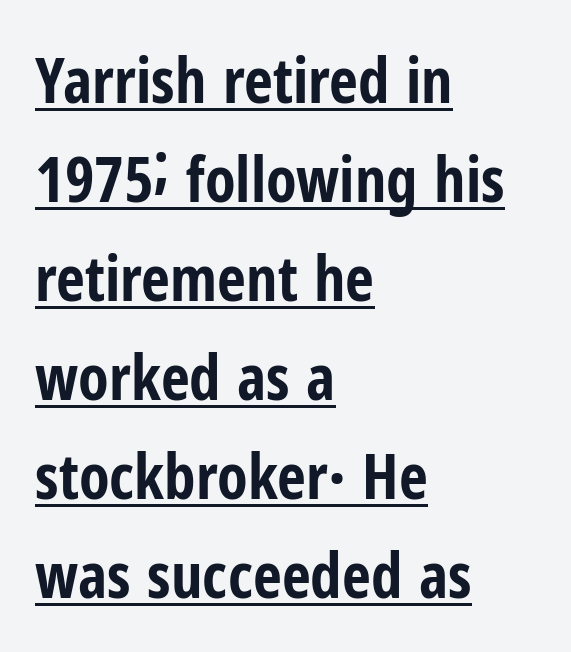
As a designer I'd log this as weight 700, bold. The font's upright variant was chosen for this text. You could not count columns in this text — the font is proportionally spaced. The leading is moderate, giving the passage an even texture. A continuous stroke trails under the words, as in a hyperlink. Is the letter spacing exaggerated? No — it looks like the ordinary default.
